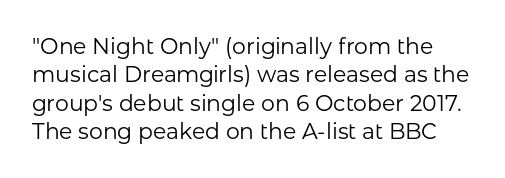
{"italic": "no", "bold": "no", "underline": "no", "line_spacing": "normal", "line_spacing_ratio": 1.29, "letter_spacing": "normal", "letter_spacing_em": 0.0, "glyph_px": 22}
